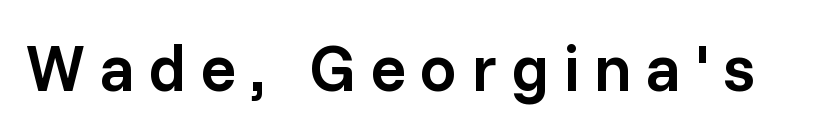
Q: Is the text bold? A: Semi-bold.
Q: Is the text italic (slanted)? A: No, it is upright.
Q: Is the typeface a serif or a sans-serif typeface? A: Sans-serif.
Q: Is the text underlined? A: No.
Q: Is the spacing between letters normal or unusually wide? A: Unusually wide.
Q: Width (condensed, normal, or wide)? A: Normal.
Q: Stroke contrast? A: Low.
Q: x-height? A: Medium.
Q: Monospaced? A: No.
